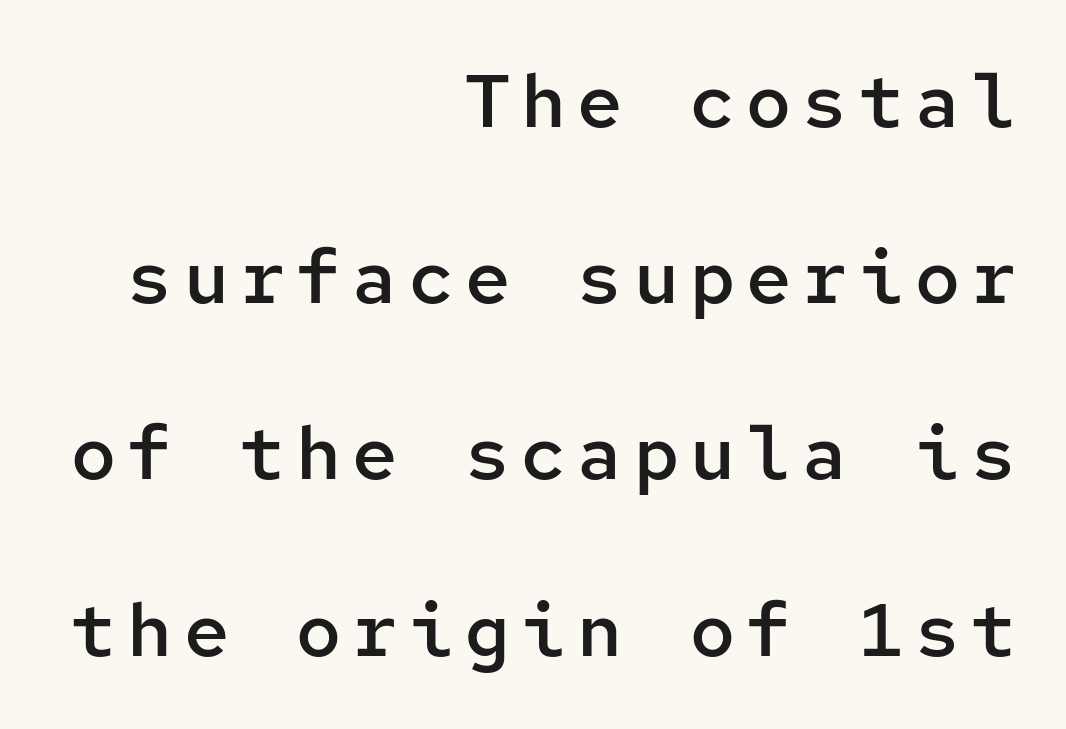
Its strokes are somewhat broadened, the hallmark of semibold type. One glance says open: line gaps are wider than usual. Unlike a traditional serif, this face leaves its strokes unadorned. The lines are quadded right. This sample has the even, mechanical cadence of fixed-width lettering. Ascenders rise straight up at ninety degrees.
